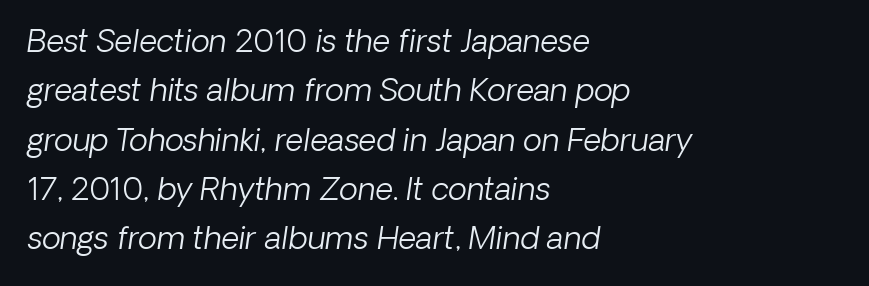
The image shows 31 px light type, italic (leaning right); set left-aligned, normal line spacing (1.59x), normal letter spacing, not underlined; low stroke contrast and a medium x-height.
